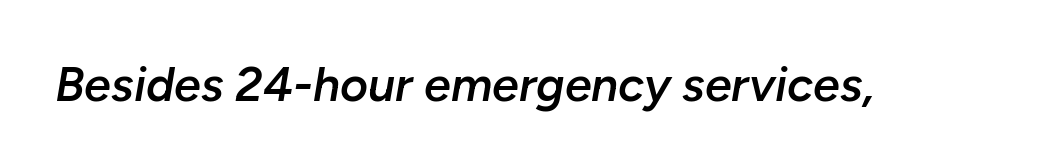
{"italic": "yes", "lean": "right", "slant_degrees": 10, "bold": "semi", "weight": "semibold", "width": "normal", "stroke_contrast": "low", "x_height": "medium", "monospaced": "no", "underline": "no", "letter_spacing": "normal", "letter_spacing_em": 0.0, "glyph_px": 48}
